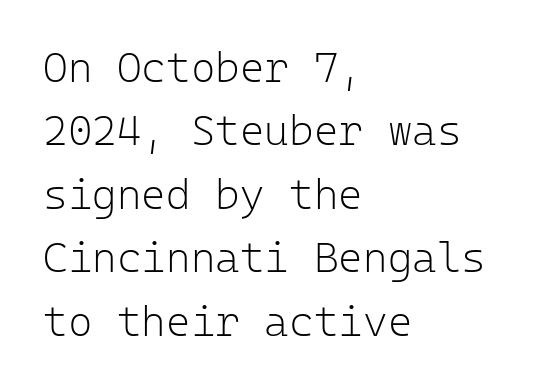
{"serif": "no", "italic": "no", "bold": "no", "weight": "light", "width": "normal", "stroke_contrast": "low", "x_height": "medium", "monospaced": "yes", "underline": "no", "align": "left", "line_spacing": "normal", "line_spacing_ratio": 1.51, "letter_spacing": "normal", "letter_spacing_em": 0.0, "glyph_px": 42}
